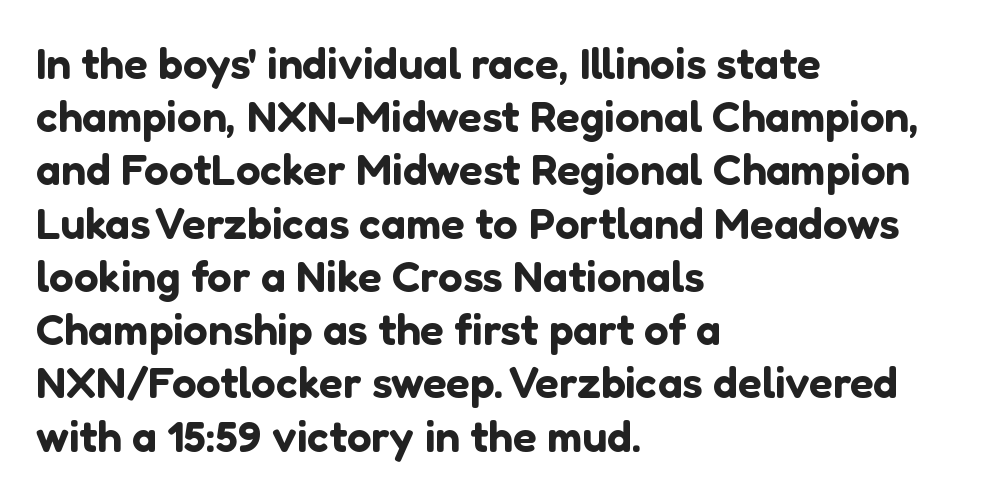
{"serif": "no", "italic": "no", "width": "normal", "stroke_contrast": "low", "x_height": "medium", "monospaced": "no", "underline": "no", "align": "left", "line_spacing_ratio": 1.21, "letter_spacing": "normal", "letter_spacing_em": 0.0, "glyph_px": 44}
